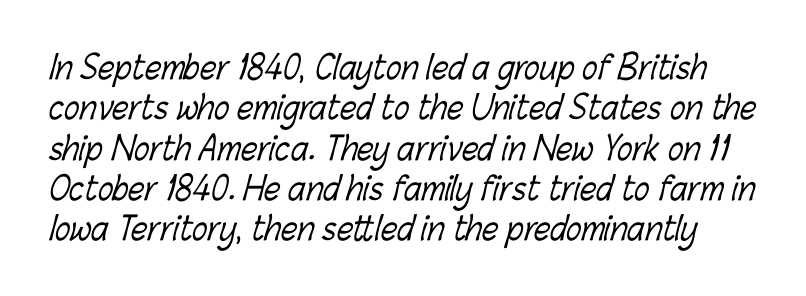
{"bold": "no", "weight": "light", "width": "condensed", "stroke_contrast": "low", "x_height": "medium", "monospaced": "no", "underline": "no", "line_spacing": "normal", "line_spacing_ratio": 1.26, "letter_spacing": "normal", "letter_spacing_em": 0.0, "glyph_px": 32}
